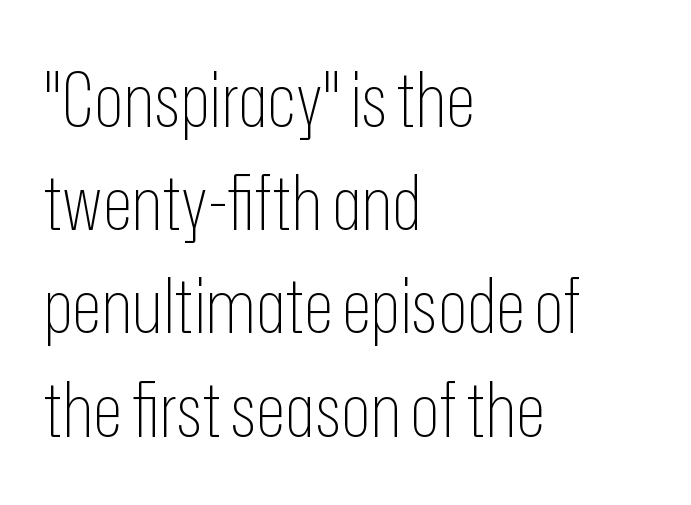
{"serif": "no", "italic": "no", "bold": "no", "weight": "thin", "width": "condensed", "stroke_contrast": "low", "x_height": "medium", "monospaced": "no", "underline": "no", "align": "left", "line_spacing": "normal", "line_spacing_ratio": 1.34, "letter_spacing": "normal", "letter_spacing_em": 0.0, "glyph_px": 77}
